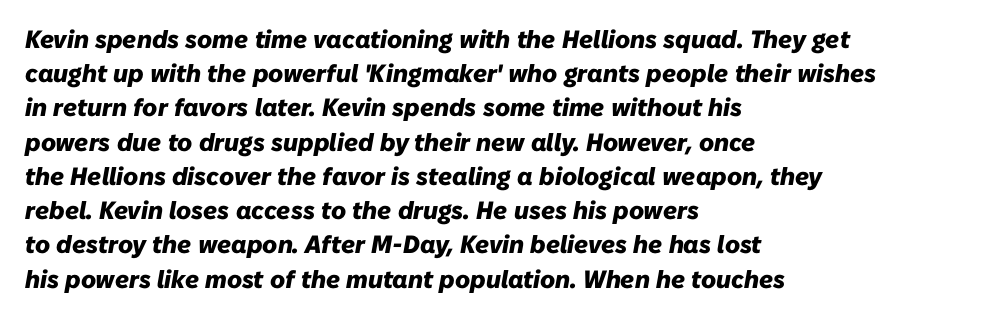
{"italic": "yes", "lean": "right", "slant_degrees": 10, "bold": "yes", "underline": "no", "align": "left", "line_spacing": "normal", "line_spacing_ratio": 1.37, "letter_spacing": "normal", "letter_spacing_em": 0.0, "glyph_px": 25}
